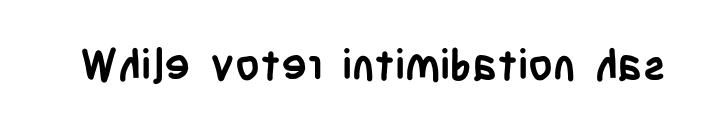
{"serif": "no", "italic": "no", "bold": "yes", "weight": "semibold", "width": "condensed", "stroke_contrast": "low", "x_height": "large", "monospaced": "no", "underline": "no", "letter_spacing": "normal", "letter_spacing_em": 0.0, "glyph_px": 43}
